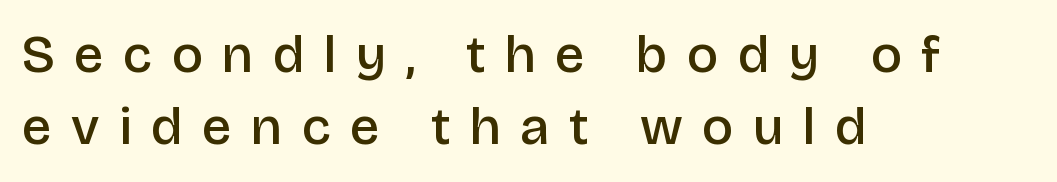
Q: Is the text bold? A: Semi-bold.
Q: Is the text italic (slanted)? A: No, it is upright.
Q: Is the typeface a serif or a sans-serif typeface? A: Sans-serif.
Q: Is the text underlined? A: No.
Q: How is the paragraph aligned? A: Left-aligned.
Q: Is the spacing between letters normal or unusually wide? A: Unusually wide.
Q: Is the spacing between lines tight, normal or loose? A: Normal.
Q: Width (condensed, normal, or wide)? A: Normal.
Q: Stroke contrast? A: Low.
Q: x-height? A: Large.
Q: Monospaced? A: No.
